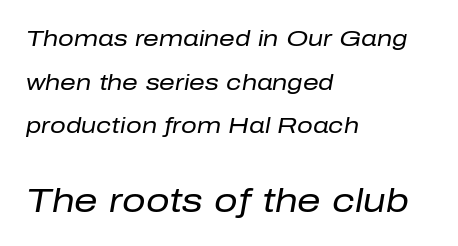
A light-to-regular cut is what we see here. Caption: multi-line text, flush left, ragged right. The following chunk of copy outweighs the initial chunk in type size. What's the leading like? Stretched, with rows far apart.
